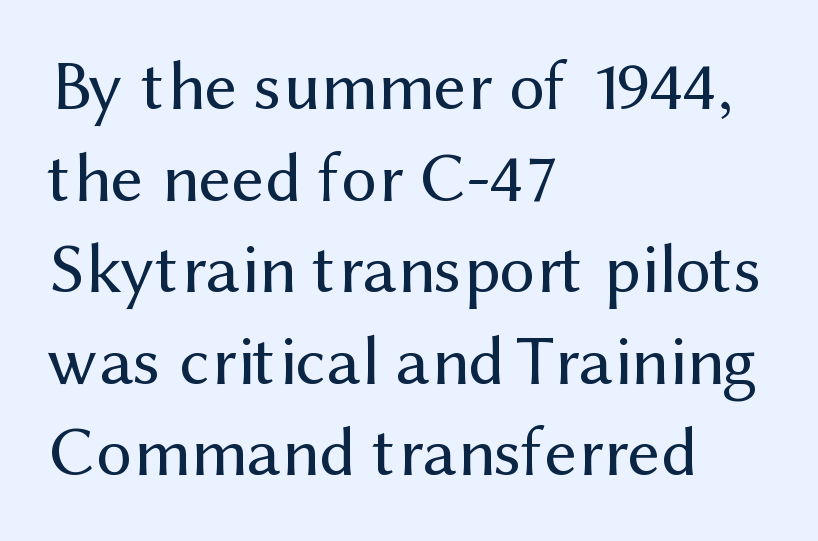
The image shows 71 px regular-weight sans-serif type, upright; set left-aligned, normal line spacing (1.29x), normal letter spacing, not underlined; medium stroke contrast and a medium x-height.
